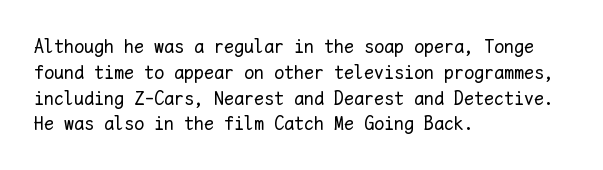
Interline gaps are of average width in this sample. Style check: upright. Tracking here is standard; glyphs follow each other at the usual distance. Stroke mass is kept to a normal reading level or below. Beneath every word, the page is bare. Leftover space on each line is placed entirely after the last word.
